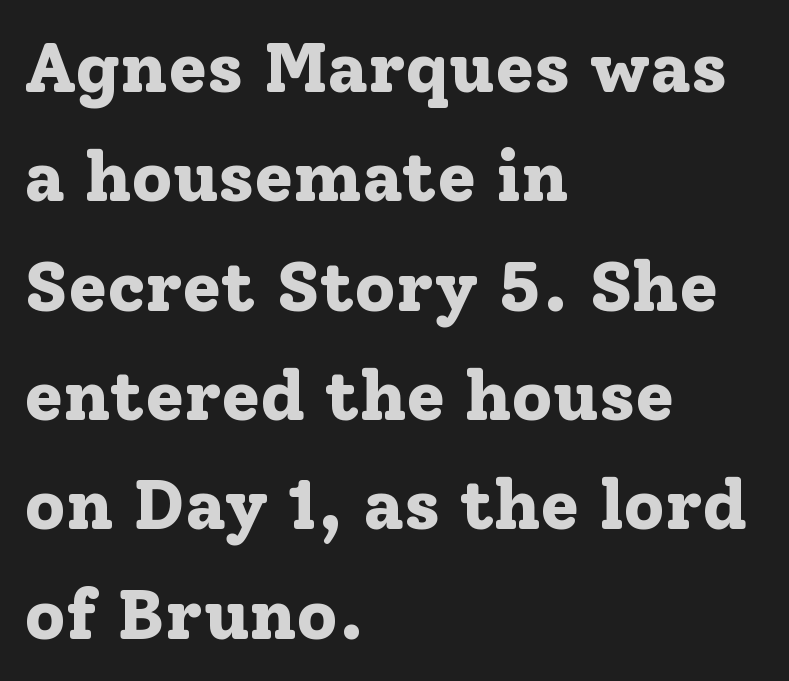
Q: Is the text bold? A: Yes.
Q: Is the text italic (slanted)? A: No, it is upright.
Q: Is the typeface a serif or a sans-serif typeface? A: Serif.
Q: Is the text underlined? A: No.
Q: How is the paragraph aligned? A: Left-aligned.
Q: Is the spacing between letters normal or unusually wide? A: Normal.
Q: Is the spacing between lines tight, normal or loose? A: Normal.
Q: Width (condensed, normal, or wide)? A: Normal.
Q: Stroke contrast? A: Low.
Q: x-height? A: Medium.
Q: Monospaced? A: No.
